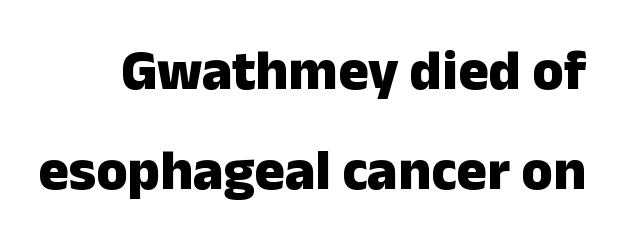
Every character sits straight up, as roman type does. Honestly, the letter spacing is just normal — you wouldn't notice it. Bare-footed words on every line. The rendering uses natural spacing where letterforms have individual widths. This rendering employs a face without finishing strokes, i.e., a sans-serif.
